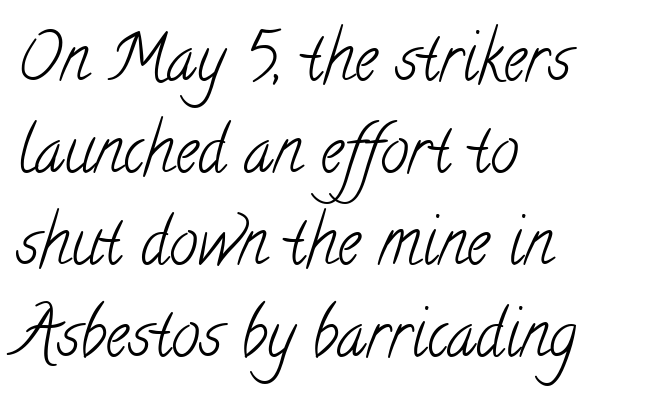
Q: Is the text bold? A: No.
Q: Is the typeface a serif or a sans-serif typeface? A: Serif.
Q: Is the text underlined? A: No.
Q: How is the paragraph aligned? A: Left-aligned.
Q: Is the spacing between letters normal or unusually wide? A: Normal.
Q: Is the spacing between lines tight, normal or loose? A: Normal.
Q: Width (condensed, normal, or wide)? A: Condensed.
Q: Stroke contrast? A: Low.
Q: x-height? A: Small.
Q: Monospaced? A: No.
